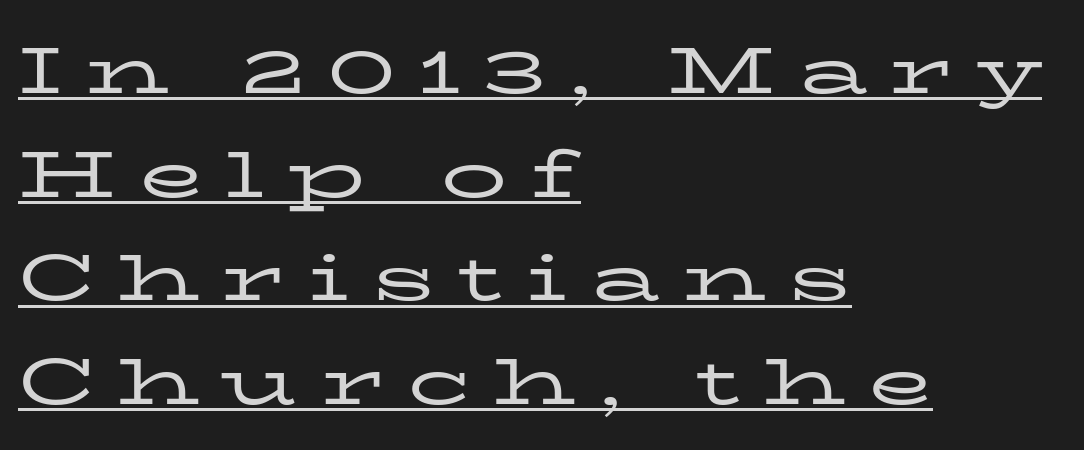
{"serif": "yes", "italic": "no", "bold": "no", "weight": "regular", "width": "wide", "stroke_contrast": "low", "x_height": "medium", "monospaced": "no", "underline": "yes", "align": "left", "line_spacing": "normal", "line_spacing_ratio": 1.57, "letter_spacing": "wide", "letter_spacing_em": 0.34, "glyph_px": 66}
